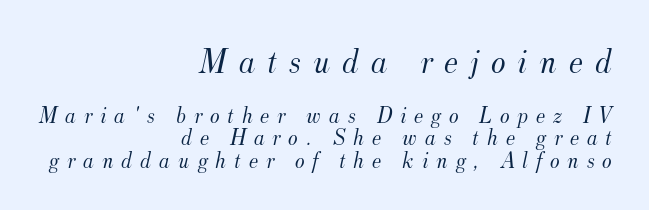
Q: Is the text bold? A: No.
Q: Is the text italic (slanted)? A: Yes, it leans right by about 12 degrees.
Q: Is the typeface a serif or a sans-serif typeface? A: Serif.
Q: Is the text underlined? A: No.
Q: How is the paragraph aligned? A: Right-aligned.
Q: Is the spacing between letters normal or unusually wide? A: Unusually wide.
Q: Is the spacing between lines tight, normal or loose? A: Tight.
Q: Which block of text is set in a larger size, the first (top) or the second (bottom)? A: The first (top) one.
Q: Width (condensed, normal, or wide)? A: Normal.
Q: Stroke contrast? A: Medium.
Q: x-height? A: Small.
Q: Monospaced? A: No.
